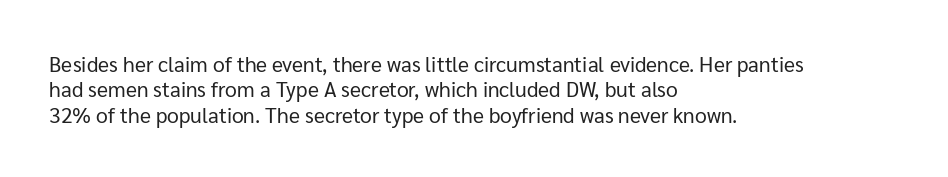
Q: Is the text bold? A: No.
Q: Is the text italic (slanted)? A: No, it is upright.
Q: Is the text underlined? A: No.
Q: How is the paragraph aligned? A: Left-aligned.
Q: Is the spacing between letters normal or unusually wide? A: Normal.
